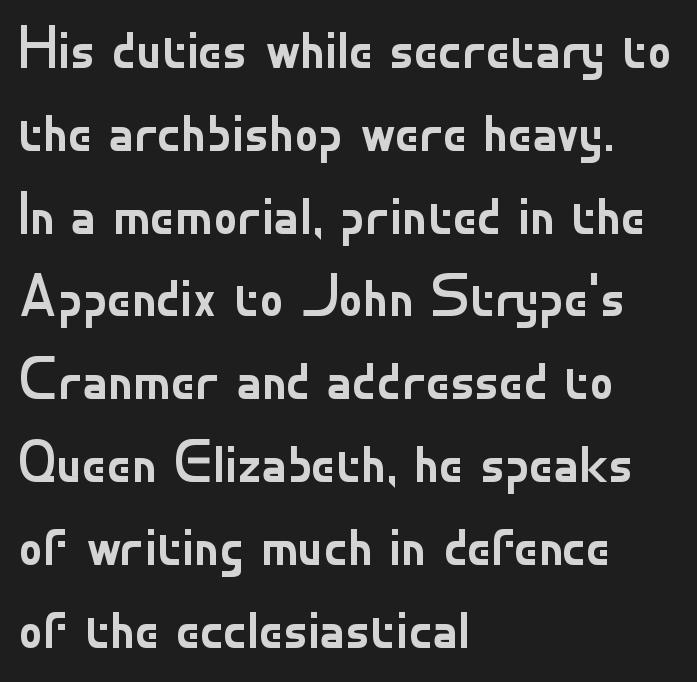
The image shows 60 px regular-weight sans-serif type, upright; set left-aligned, normal line spacing (1.38x), normal letter spacing, not underlined; low stroke contrast and a small x-height.
